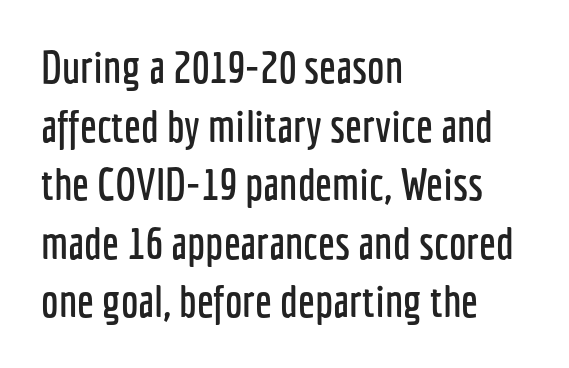
The image shows 44 px condensed sans-serif type, upright; set left-aligned, normal line spacing (1.33x), normal letter spacing, not underlined; low stroke contrast and a medium x-height.
